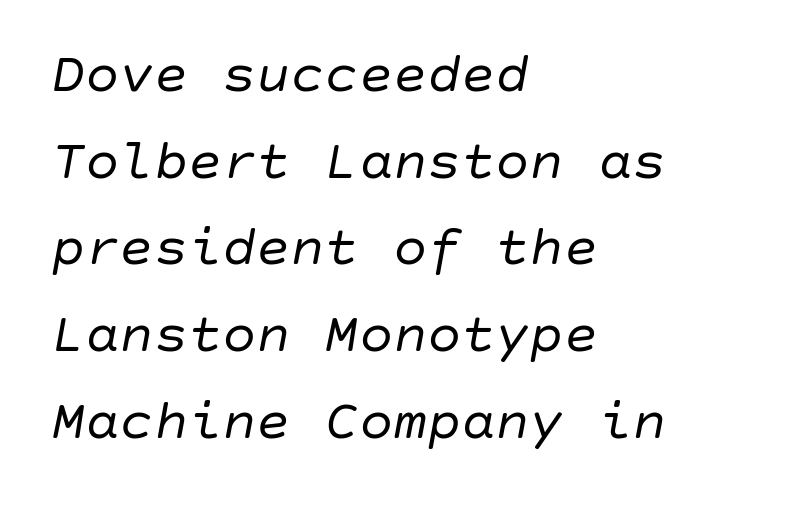
The font's italic variant was chosen for this text. Rule under the text: the space is simply empty. Line starts are locked; line ends wander. Evenly set lines give the paragraph a standard silhouette. The cut favours lightness, reaching ordinary text weight at its darkest.
